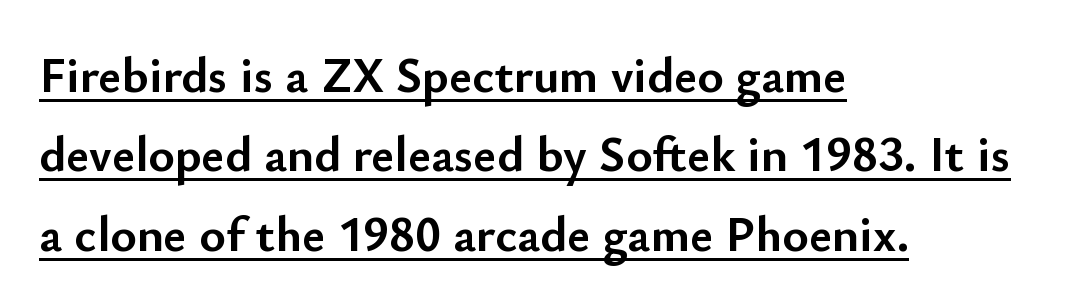
{"serif": "no", "italic": "no", "bold": "yes", "weight": "semibold", "width": "normal", "stroke_contrast": "low", "x_height": "small", "monospaced": "no", "underline": "yes", "align": "left", "line_spacing": "normal", "line_spacing_ratio": 1.59, "letter_spacing": "normal", "letter_spacing_em": 0.0, "glyph_px": 50}
